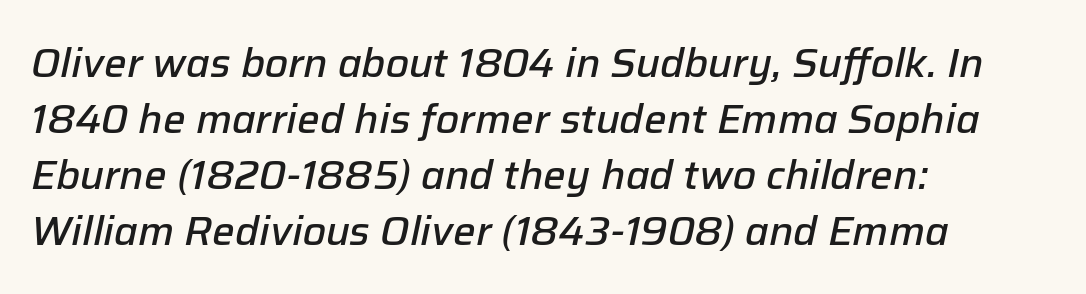
{"italic": "yes", "lean": "right", "slant_degrees": 12, "bold": "semi", "weight": "semibold", "width": "normal", "stroke_contrast": "low", "x_height": "medium", "monospaced": "no", "underline": "no", "align": "left", "line_spacing": "normal", "line_spacing_ratio": 1.4, "letter_spacing": "normal", "letter_spacing_em": 0.0, "glyph_px": 40}
